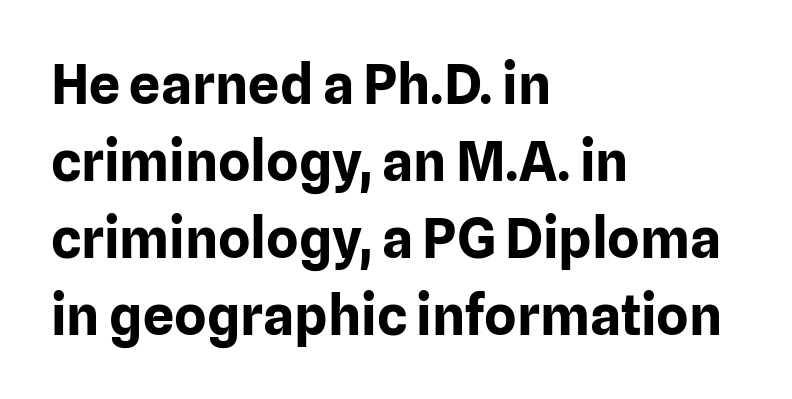
{"serif": "no", "italic": "no", "bold": "yes", "weight": "bold", "width": "normal", "stroke_contrast": "low", "x_height": "medium", "monospaced": "no", "underline": "no", "align": "left", "line_spacing": "normal", "line_spacing_ratio": 1.4, "letter_spacing": "normal", "letter_spacing_em": 0.0, "glyph_px": 55}
